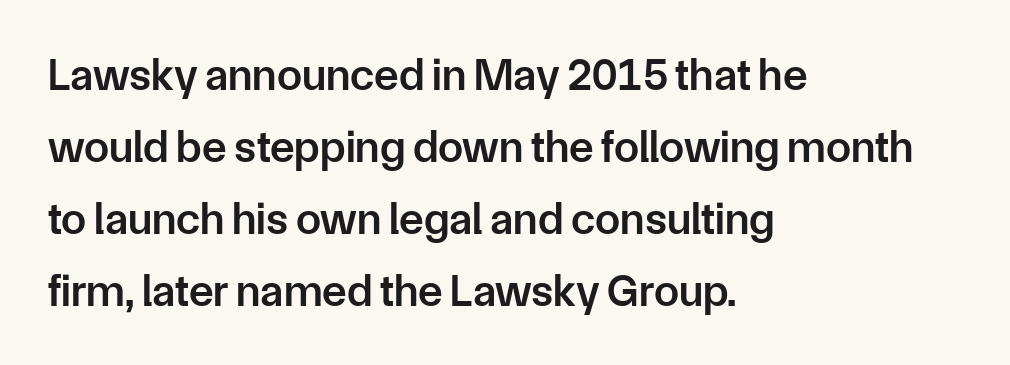
Q: Is the text bold? A: Semi-bold.
Q: Is the text italic (slanted)? A: No, it is upright.
Q: Is the typeface a serif or a sans-serif typeface? A: Sans-serif.
Q: Is the text underlined? A: No.
Q: How is the paragraph aligned? A: Left-aligned.
Q: Is the spacing between letters normal or unusually wide? A: Normal.
Q: Is the spacing between lines tight, normal or loose? A: Normal.
Q: Width (condensed, normal, or wide)? A: Normal.
Q: Stroke contrast? A: Low.
Q: x-height? A: Medium.
Q: Monospaced? A: No.
